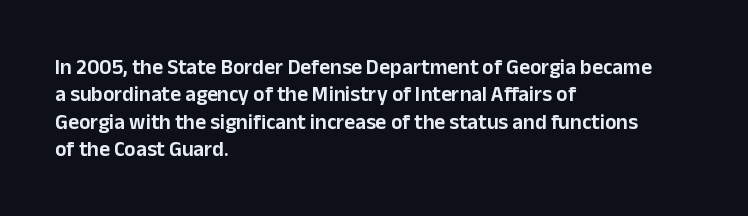
Q: Is the text italic (slanted)? A: No, it is upright.
Q: Is the text underlined? A: No.
Q: How is the paragraph aligned? A: Left-aligned.
Q: Is the spacing between letters normal or unusually wide? A: Normal.
Q: Is the spacing between lines tight, normal or loose? A: Normal.
